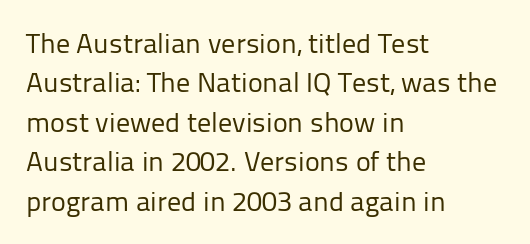
Q: Is the text bold? A: No.
Q: Is the text italic (slanted)? A: No, it is upright.
Q: Is the typeface a serif or a sans-serif typeface? A: Sans-serif.
Q: Is the text underlined? A: No.
Q: How is the paragraph aligned? A: Left-aligned.
Q: Is the spacing between letters normal or unusually wide? A: Normal.
Q: Is the spacing between lines tight, normal or loose? A: Normal.
Q: Width (condensed, normal, or wide)? A: Normal.
Q: Stroke contrast? A: Low.
Q: x-height? A: Medium.
Q: Monospaced? A: No.
